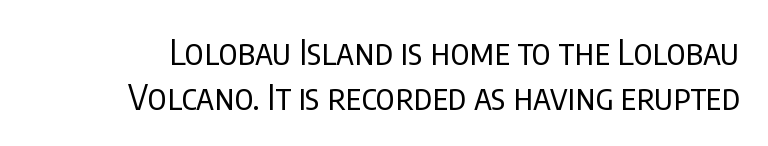
The image shows 35 px regular-weight, condensed sans-serif type, upright; set normal line spacing (1.28x), normal letter spacing, not underlined; low stroke contrast and a large x-height.
